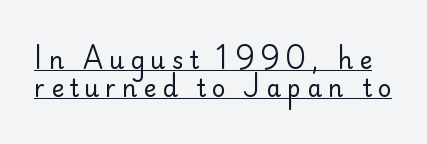
Stem width sits at or under what a default text font uses. The typesetter has applied underlining to the passage shown. The type sits square on the baseline with zero lean. Letter spacing: wide.
